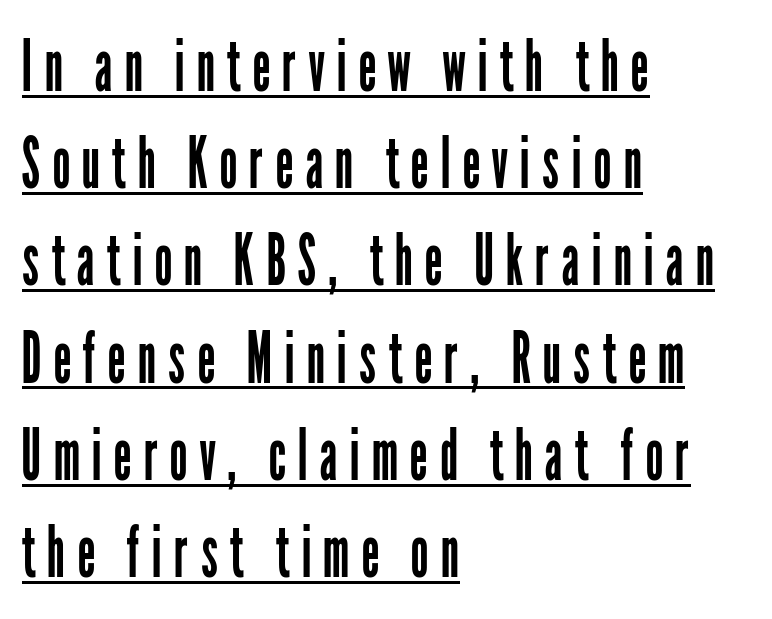
Q: Is the text bold? A: No.
Q: Is the text italic (slanted)? A: No, it is upright.
Q: Is the typeface a serif or a sans-serif typeface? A: Sans-serif.
Q: Is the text underlined? A: Yes.
Q: How is the paragraph aligned? A: Left-aligned.
Q: Is the spacing between lines tight, normal or loose? A: Normal.
Q: Width (condensed, normal, or wide)? A: Condensed.
Q: Stroke contrast? A: Low.
Q: x-height? A: Medium.
Q: Monospaced? A: No.
